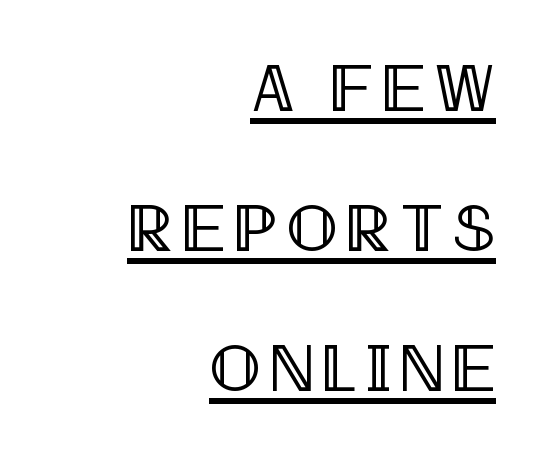
The image shows 68 px condensed type, upright; set right-aligned, loose line spacing (2.06x), underlined; a large x-height.
